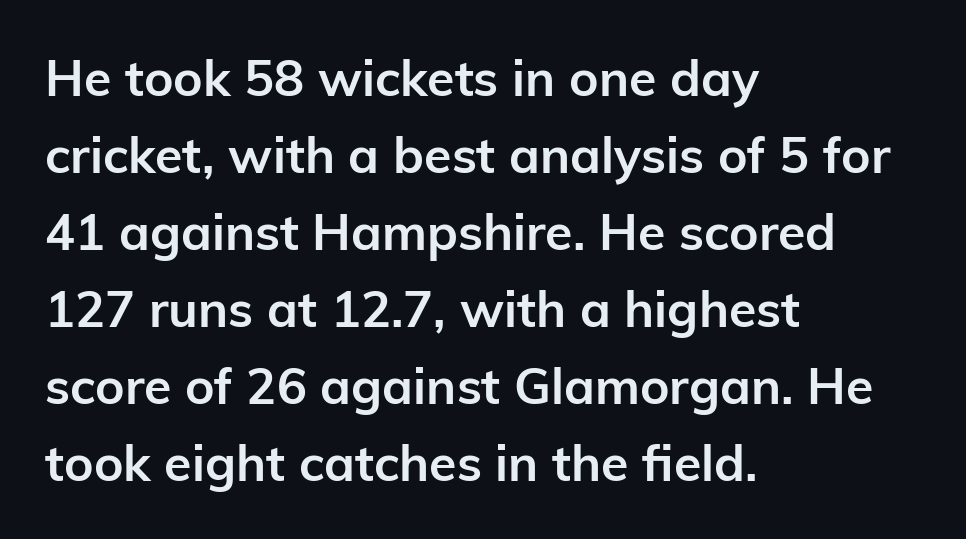
{"serif": "no", "italic": "no", "bold": "yes", "weight": "semibold", "width": "normal", "stroke_contrast": "low", "x_height": "medium", "monospaced": "no", "underline": "no", "align": "left", "line_spacing": "normal", "line_spacing_ratio": 1.54, "letter_spacing": "normal", "letter_spacing_em": 0.0, "glyph_px": 50}
